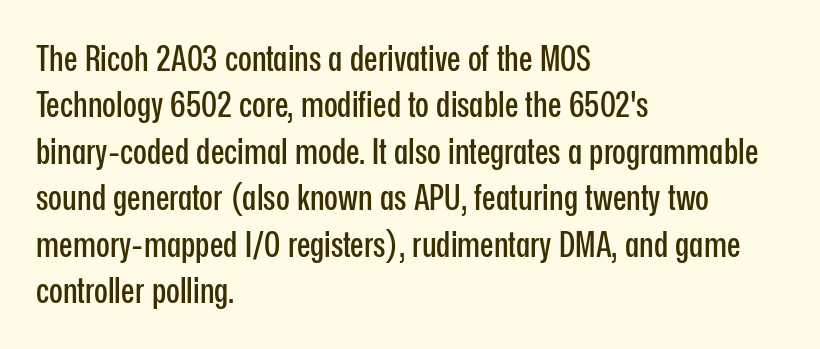
{"serif": "no", "italic": "no", "width": "condensed", "stroke_contrast": "low", "x_height": "medium", "monospaced": "no", "underline": "no", "align": "left", "line_spacing": "normal", "line_spacing_ratio": 1.29, "letter_spacing": "normal", "letter_spacing_em": 0.0, "glyph_px": 36}
